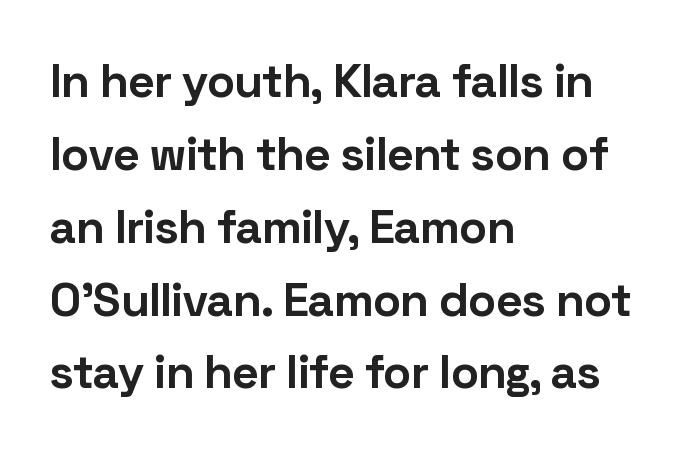
{"serif": "no", "italic": "no", "bold": "yes", "weight": "bold", "width": "normal", "stroke_contrast": "low", "x_height": "medium", "monospaced": "no", "underline": "no", "align": "left", "line_spacing": "normal", "line_spacing_ratio": 1.55, "letter_spacing": "normal", "letter_spacing_em": 0.0, "glyph_px": 47}
